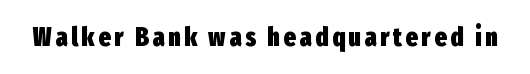
{"italic": "no", "bold": "yes", "underline": "no", "glyph_px": 26}
